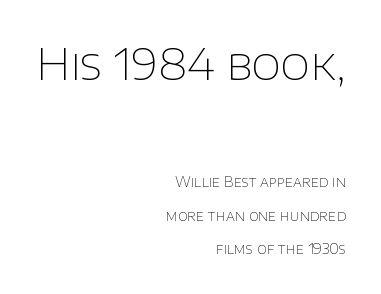
{"serif": "no", "italic": "no", "bold": "no", "weight": "thin", "width": "normal", "stroke_contrast": "low", "x_height": "large", "monospaced": "no", "underline": "no", "align": "right", "line_spacing": "loose", "line_spacing_ratio": 2.39, "letter_spacing": "normal", "letter_spacing_em": 0.0, "larger_block": "first", "size_ratio": 3.07, "glyph_px": 43}
